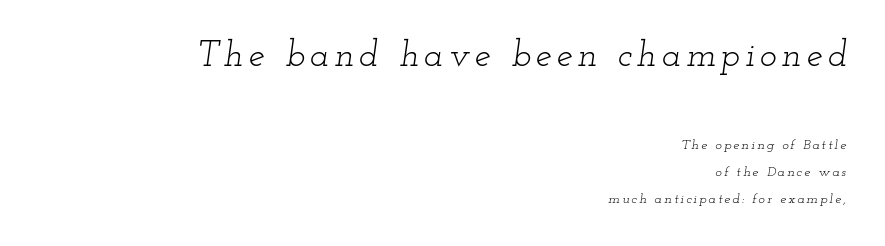
The lines are quadded right. Spacing verdict: proportional, widths tailored to each character. The typeface chosen for these lines features serifs. The characters are drawn with everyday or finer stroke widths.
